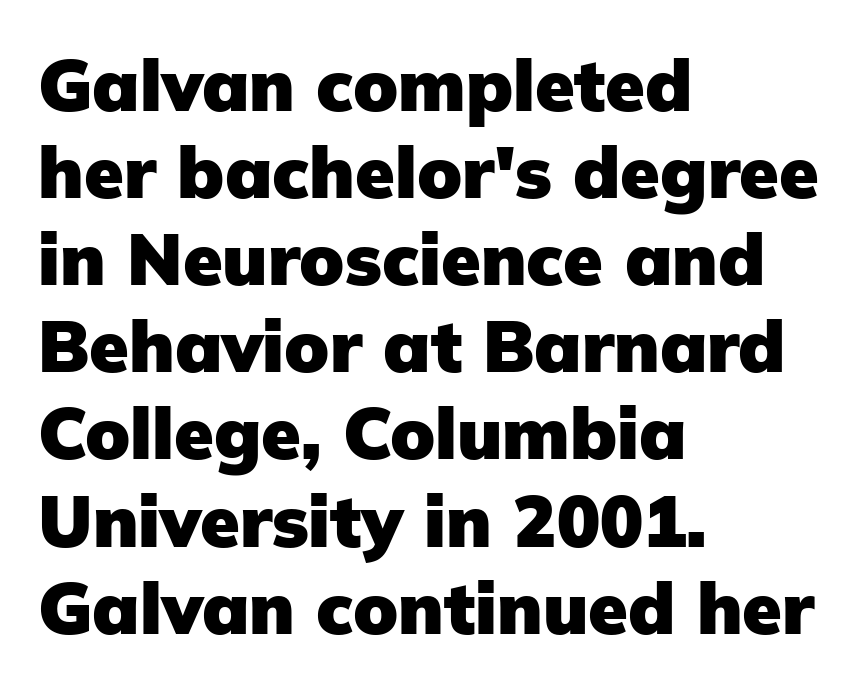
Q: Is the text bold? A: Yes.
Q: Is the text italic (slanted)? A: No, it is upright.
Q: Is the typeface a serif or a sans-serif typeface? A: Sans-serif.
Q: Is the text underlined? A: No.
Q: How is the paragraph aligned? A: Left-aligned.
Q: Is the spacing between letters normal or unusually wide? A: Normal.
Q: Width (condensed, normal, or wide)? A: Normal.
Q: Stroke contrast? A: Low.
Q: x-height? A: Medium.
Q: Monospaced? A: No.
